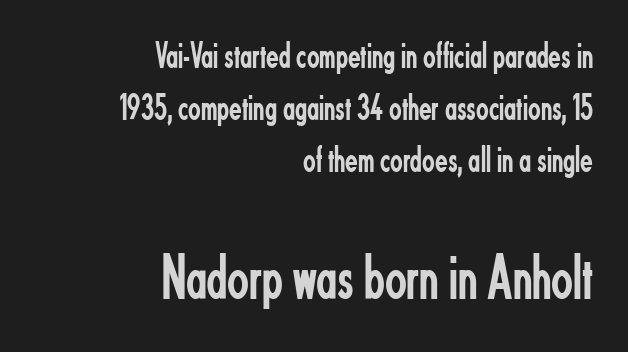
Q: Is the text bold? A: No.
Q: Is the text italic (slanted)? A: No, it is upright.
Q: Is the typeface a serif or a sans-serif typeface? A: Sans-serif.
Q: Is the text underlined? A: No.
Q: How is the paragraph aligned? A: Right-aligned.
Q: Is the spacing between letters normal or unusually wide? A: Normal.
Q: Is the spacing between lines tight, normal or loose? A: Normal.
Q: Which block of text is set in a larger size, the first (top) or the second (bottom)? A: The second (bottom) one.
Q: Width (condensed, normal, or wide)? A: Condensed.
Q: Stroke contrast? A: Low.
Q: x-height? A: Small.
Q: Monospaced? A: No.
